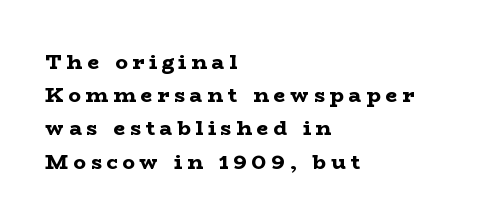
{"italic": "no", "bold": "yes", "underline": "no", "align": "left", "line_spacing": "normal", "line_spacing_ratio": 1.58, "letter_spacing": "wide", "letter_spacing_em": 0.23, "glyph_px": 21}
